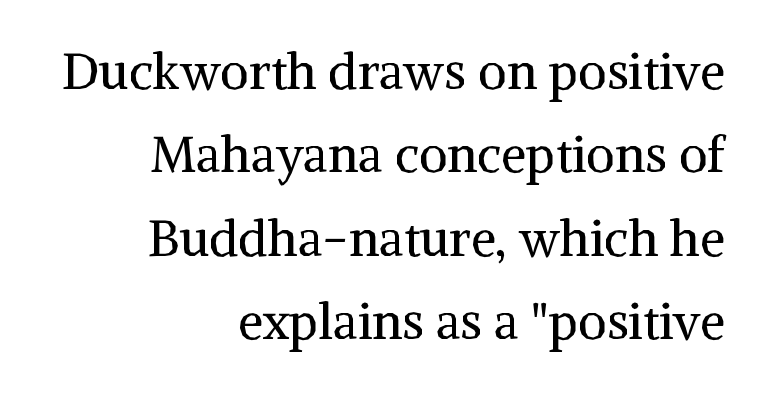
Character widths vary here, with narrow letters taking less room than wide ones. Posture: upright roman. The font family rendered here belongs to the serif group. This rendering uses right alignment, leaving the left contour irregular. Rule under the text: the space is simply empty.
